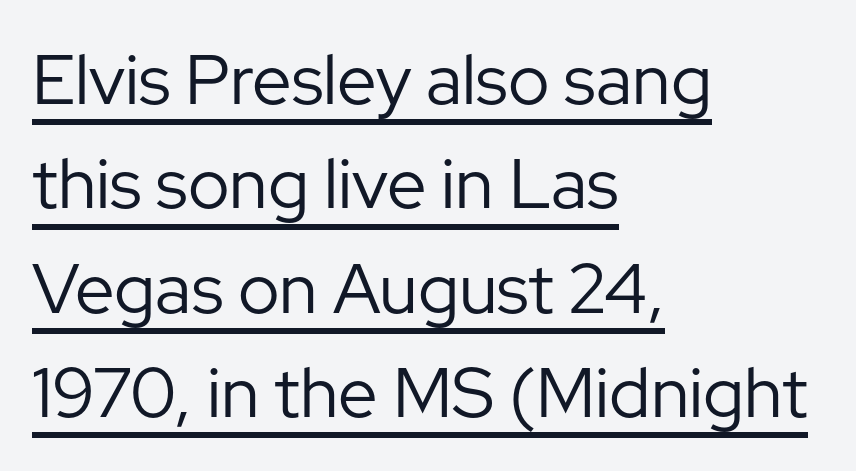
Q: Is the text bold? A: No.
Q: Is the text italic (slanted)? A: No, it is upright.
Q: Is the typeface a serif or a sans-serif typeface? A: Sans-serif.
Q: Is the text underlined? A: Yes.
Q: How is the paragraph aligned? A: Left-aligned.
Q: Is the spacing between letters normal or unusually wide? A: Normal.
Q: Is the spacing between lines tight, normal or loose? A: Normal.
Q: Width (condensed, normal, or wide)? A: Normal.
Q: Stroke contrast? A: Low.
Q: x-height? A: Medium.
Q: Monospaced? A: No.
